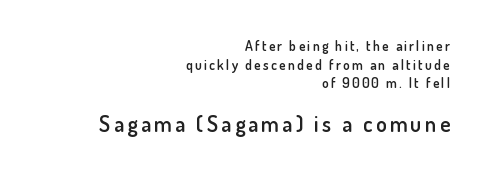
{"italic": "no", "bold": "semi", "underline": "no", "align": "right", "line_spacing": "normal", "line_spacing_ratio": 1.33, "larger_block": "second", "size_ratio": 1.57, "glyph_px": 22}
